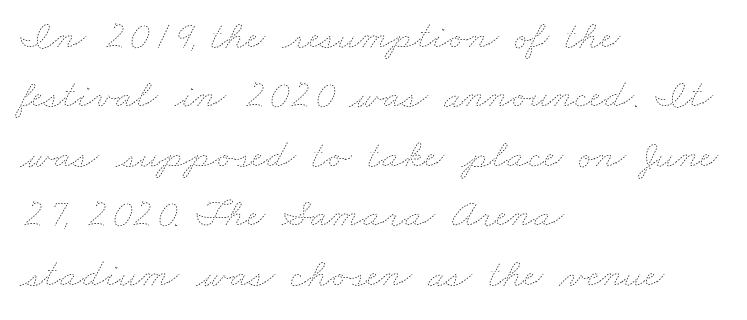
The image shows 41 px thin, wide type; set left-aligned, normal line spacing (1.45x), normal letter spacing, not underlined; low stroke contrast and a small x-height.
